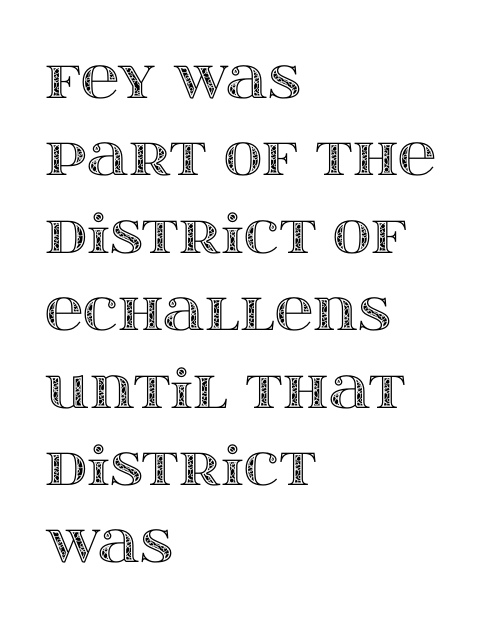
The image shows 53 px wide type, upright; set left-aligned, normal line spacing (1.46x), normal letter spacing, not underlined; a large x-height.
